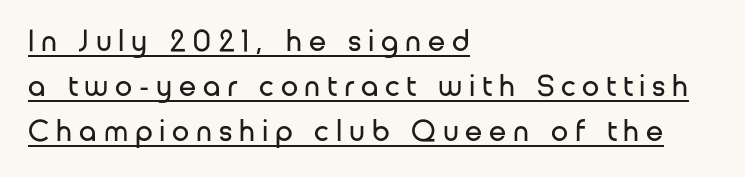
{"serif": "no", "italic": "no", "bold": "no", "weight": "regular", "width": "normal", "stroke_contrast": "low", "x_height": "medium", "monospaced": "no", "underline": "yes", "align": "left", "line_spacing": "normal", "line_spacing_ratio": 1.45, "letter_spacing": "wide", "letter_spacing_em": 0.22, "glyph_px": 31}
